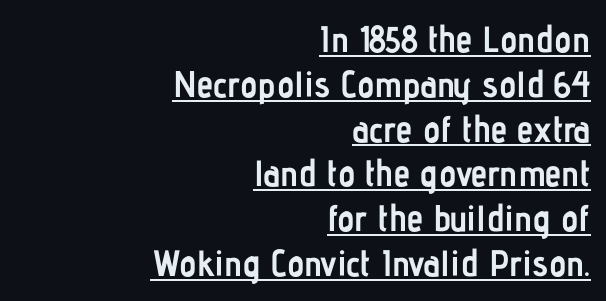
Q: Is the text bold? A: Yes.
Q: Is the text italic (slanted)? A: No, it is upright.
Q: Is the typeface a serif or a sans-serif typeface? A: Sans-serif.
Q: Is the text underlined? A: Yes.
Q: How is the paragraph aligned? A: Right-aligned.
Q: Is the spacing between letters normal or unusually wide? A: Normal.
Q: Width (condensed, normal, or wide)? A: Condensed.
Q: Stroke contrast? A: Low.
Q: x-height? A: Medium.
Q: Monospaced? A: No.
